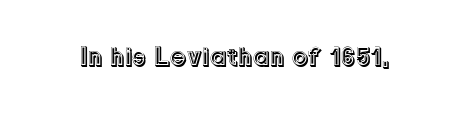
Q: Is the text italic (slanted)? A: No, it is upright.
Q: Is the text underlined? A: No.
Q: Is the spacing between letters normal or unusually wide? A: Normal.
